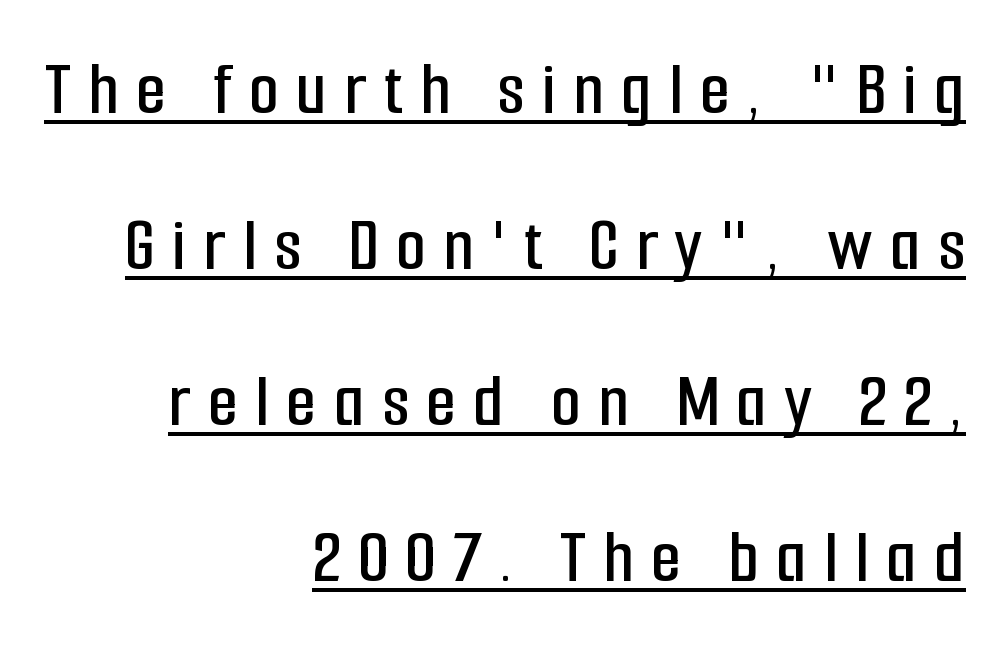
The image shows 78 px condensed sans-serif type, upright; set right-aligned, loose line spacing (2.0x), unusually wide letter spacing (+0.22 em), underlined; low stroke contrast and a medium x-height.
